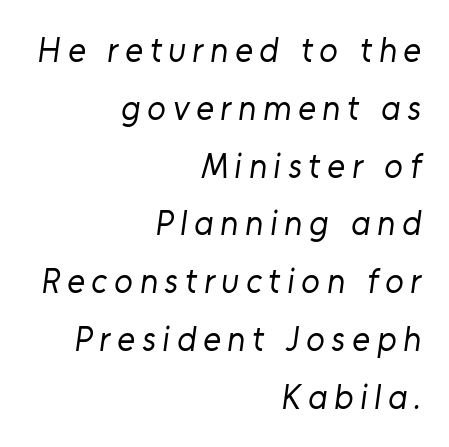
The image shows 34 px regular-weight sans-serif type; set right-aligned, normal line spacing (1.7x), unusually wide letter spacing (+0.2 em), not underlined; low stroke contrast and a medium x-height.
